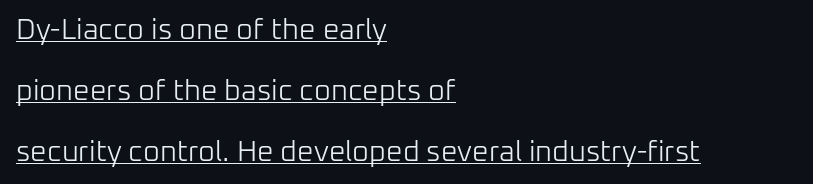
{"serif": "no", "italic": "no", "bold": "no", "weight": "light", "width": "normal", "stroke_contrast": "low", "x_height": "medium", "monospaced": "no", "underline": "yes", "align": "left", "line_spacing": "loose", "line_spacing_ratio": 2.1, "letter_spacing": "normal", "letter_spacing_em": 0.0, "glyph_px": 29}
